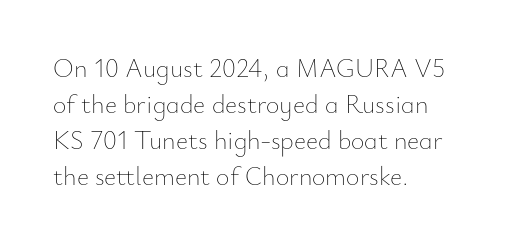
{"italic": "no", "bold": "no", "underline": "no", "align": "left", "line_spacing": "normal", "line_spacing_ratio": 1.39, "letter_spacing": "normal", "letter_spacing_em": 0.0, "glyph_px": 26}
